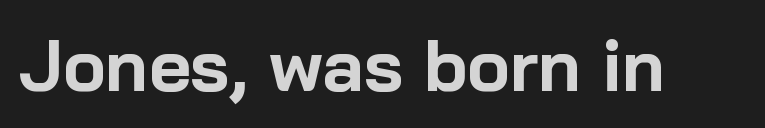
Q: Is the text bold? A: Yes.
Q: Is the text italic (slanted)? A: No, it is upright.
Q: Is the typeface a serif or a sans-serif typeface? A: Sans-serif.
Q: Is the text underlined? A: No.
Q: Is the spacing between letters normal or unusually wide? A: Normal.
Q: Width (condensed, normal, or wide)? A: Normal.
Q: Stroke contrast? A: Low.
Q: x-height? A: Medium.
Q: Monospaced? A: No.
